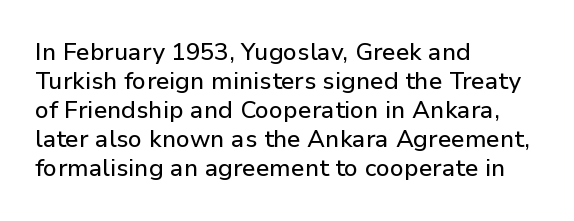
The image shows 24 px text type, upright; set left-aligned, line spacing 1.21x, normal letter spacing, not underlined.
